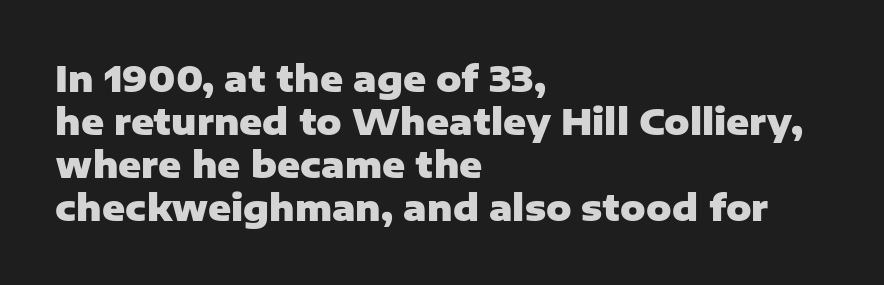
The image shows 35 px heavy sans-serif type, upright; set left-aligned, line spacing 1.23x, normal letter spacing, not underlined; low stroke contrast and a medium x-height.
